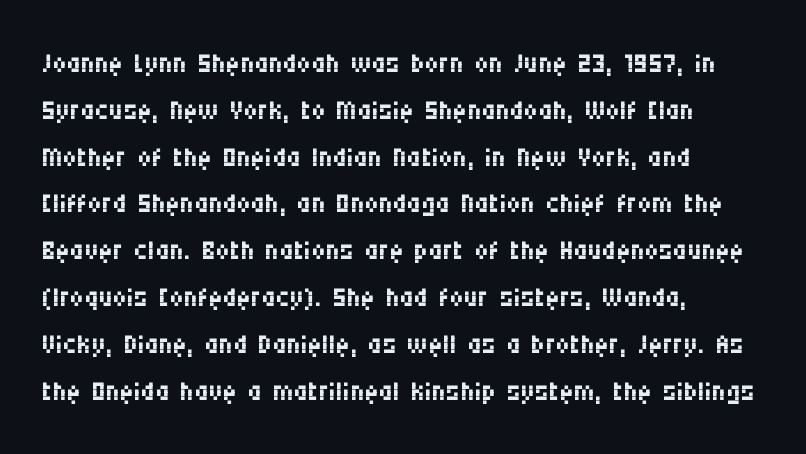
{"serif": "no", "italic": "no", "bold": "no", "weight": "regular", "width": "condensed", "stroke_contrast": "medium", "x_height": "large", "monospaced": "no", "underline": "no", "align": "left", "line_spacing_ratio": 1.2, "letter_spacing": "normal", "letter_spacing_em": 0.0, "glyph_px": 39}
